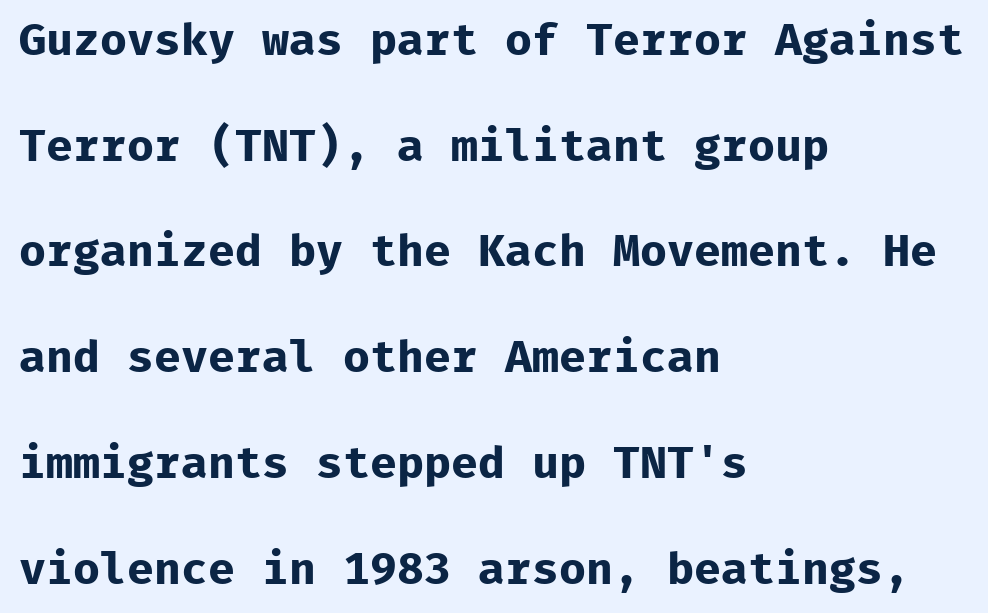
As a designer I'd log this as weight 700, bold. Compared with a centered layout, this one pins lines to the left instead. Monospaced: the letters line up in strict vertical columns. The lines are spread far apart with generous leading.
